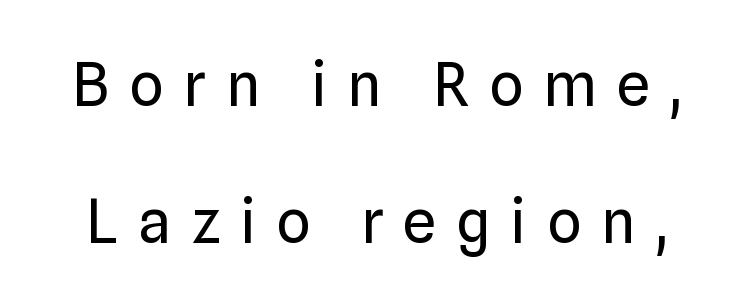
The image shows 60 px regular-weight sans-serif type, upright; set loose line spacing (2.29x), unusually wide letter spacing (+0.33 em), not underlined; low stroke contrast and a medium x-height.
